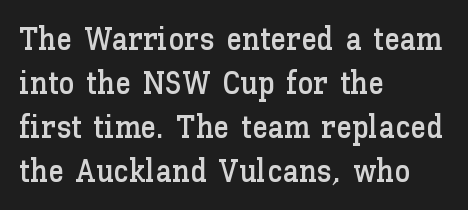
Note the varied advance widths — an 'i' is clearly narrower than an 'm'. Inter-character spacing is left at the font's built-in metrics. A student would call this left alignment; a typographer would say flush left, rag right. This block has exactly the height ordinary leading produces. When letters stand straight like this, we call the style roman or upright. Descenders hang freely into open space.
